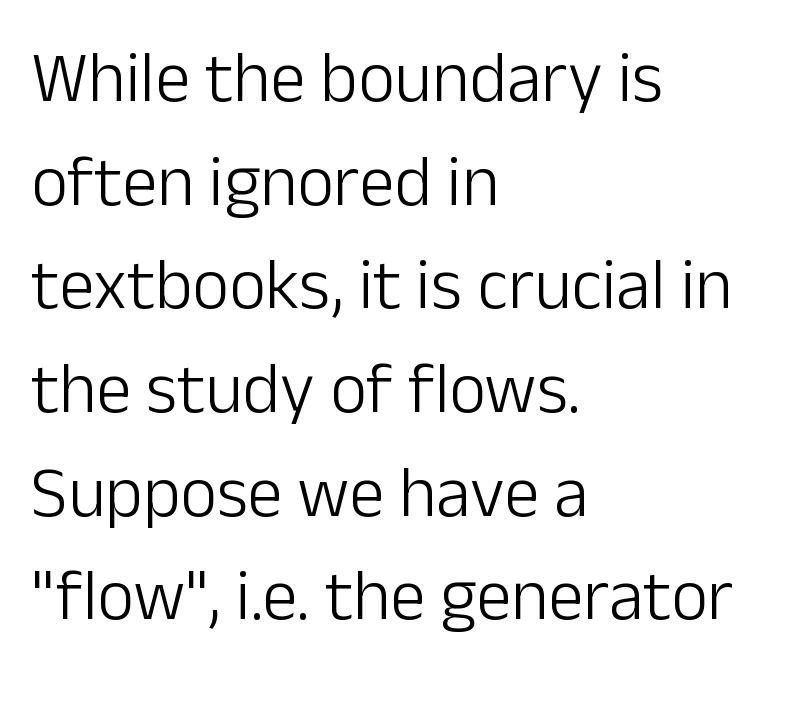
{"serif": "no", "italic": "no", "bold": "no", "weight": "light", "width": "normal", "stroke_contrast": "low", "x_height": "medium", "monospaced": "no", "underline": "no", "align": "left", "line_spacing": "normal", "line_spacing_ratio": 1.46, "letter_spacing": "normal", "letter_spacing_em": 0.0, "glyph_px": 71}
